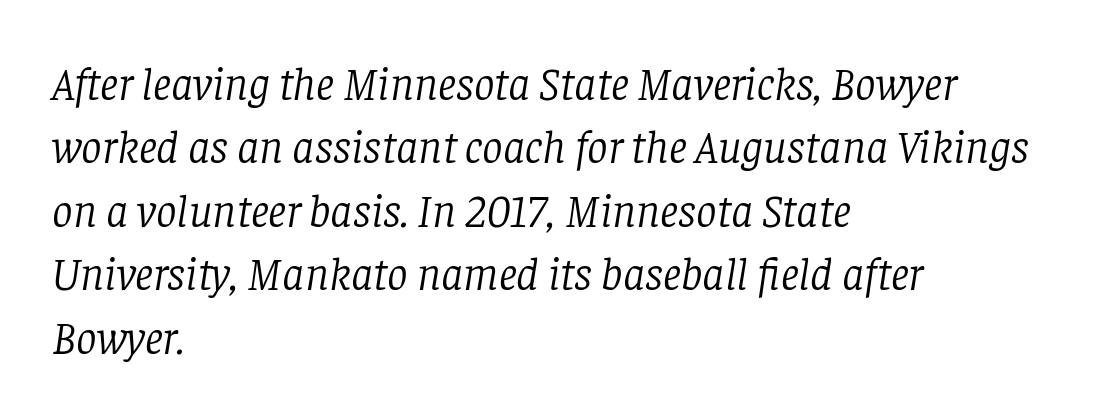
The image shows 46 px light serif type, italic (leaning right); set left-aligned, normal line spacing (1.38x), normal letter spacing, not underlined; low stroke contrast and a large x-height.
